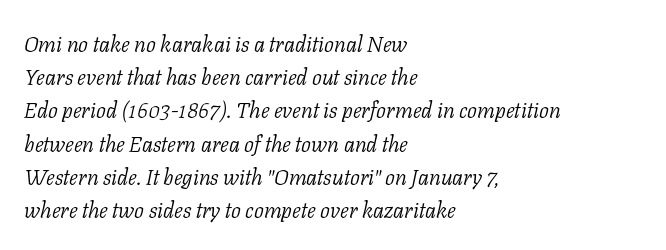
The image shows 22 px text type, italic (leaning right); set left-aligned, normal line spacing (1.51x), normal letter spacing, not underlined.
